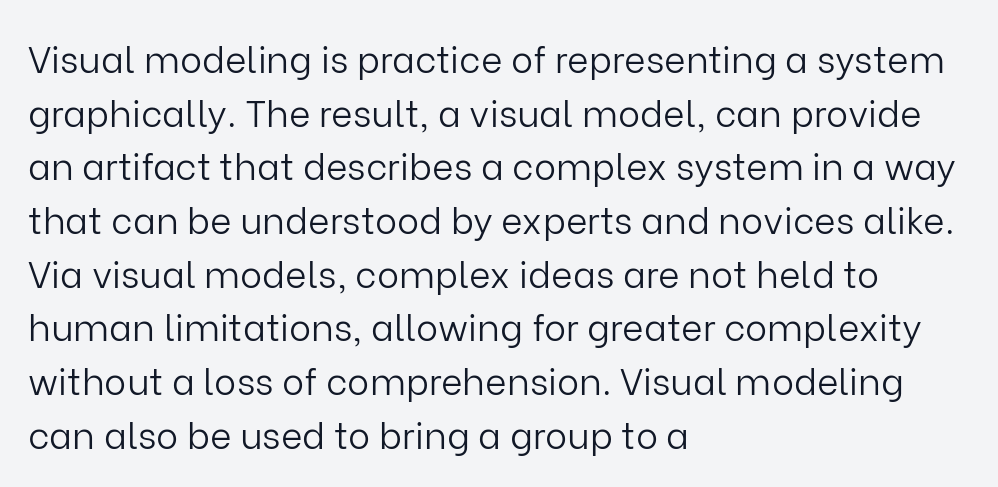
Has an underline been added? It has not. Looks like regular typesetting: each glyph gets only the width it needs. Compared with typical body copy, the letter spacing here is the same. One-word summary of the alignment: left. Stroke terminals: plain, sans-serif. A typesetter would mark this as roman, not italic.
